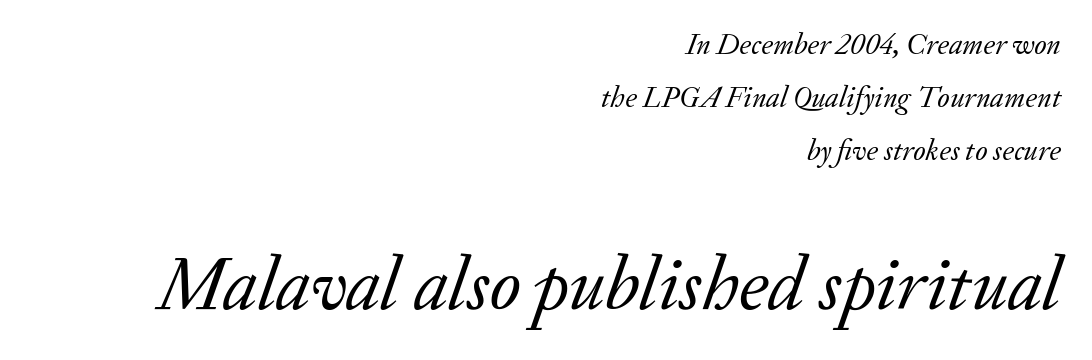
The image shows 76 px regular-weight serif type, italic (leaning right); set right-aligned, line spacing 1.77x, normal letter spacing, not underlined; the second (bottom) block is 2.53x larger; low stroke contrast and a small x-height.
